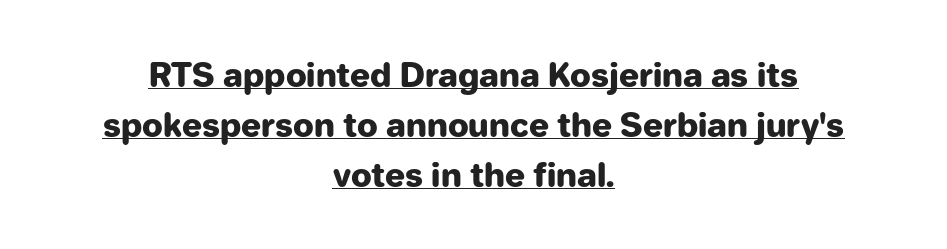
{"serif": "no", "italic": "no", "bold": "yes", "weight": "heavy", "width": "normal", "stroke_contrast": "low", "x_height": "medium", "monospaced": "no", "underline": "yes", "align": "center", "line_spacing": "normal", "line_spacing_ratio": 1.51, "letter_spacing": "normal", "letter_spacing_em": 0.0, "glyph_px": 33}
